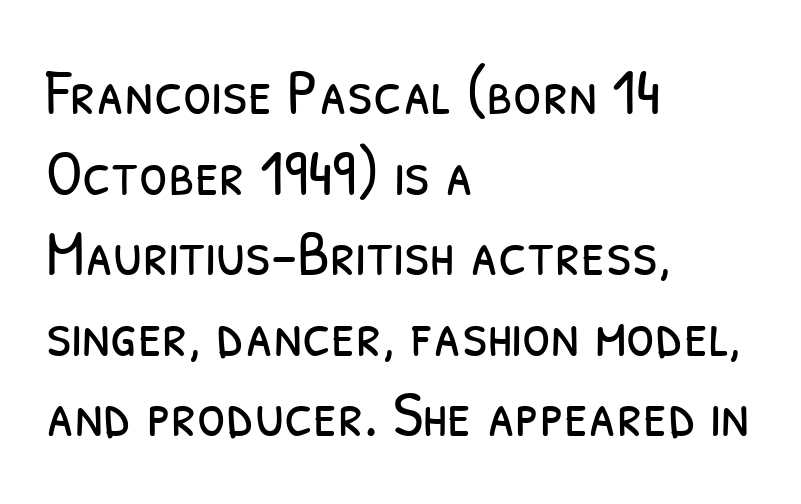
Q: Is the text bold? A: No.
Q: Is the typeface a serif or a sans-serif typeface? A: Sans-serif.
Q: Is the text underlined? A: No.
Q: How is the paragraph aligned? A: Left-aligned.
Q: Is the spacing between letters normal or unusually wide? A: Normal.
Q: Width (condensed, normal, or wide)? A: Condensed.
Q: Stroke contrast? A: Low.
Q: x-height? A: Medium.
Q: Monospaced? A: No.
